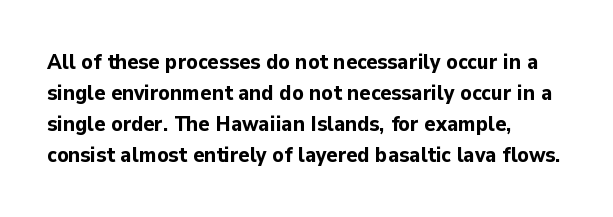
Q: Is the text bold? A: Yes.
Q: Is the text italic (slanted)? A: No, it is upright.
Q: Is the text underlined? A: No.
Q: How is the paragraph aligned? A: Left-aligned.
Q: Is the spacing between letters normal or unusually wide? A: Normal.
Q: Is the spacing between lines tight, normal or loose? A: Normal.
